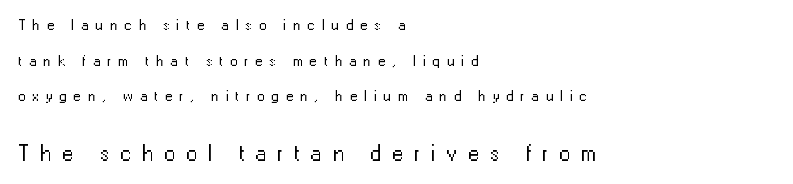
Q: Is the text bold? A: No.
Q: Is the text italic (slanted)? A: No, it is upright.
Q: Is the text underlined? A: No.
Q: How is the paragraph aligned? A: Left-aligned.
Q: Is the spacing between letters normal or unusually wide? A: Unusually wide.
Q: Is the spacing between lines tight, normal or loose? A: Loose.
Q: Which block of text is set in a larger size, the first (top) or the second (bottom)? A: The second (bottom) one.
